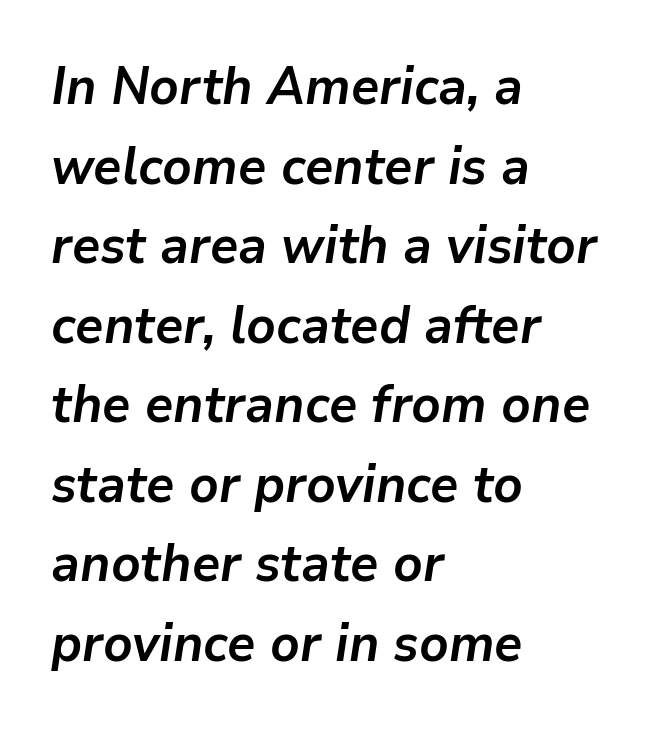
{"italic": "yes", "lean": "right", "slant_degrees": 9, "bold": "yes", "weight": "semibold", "width": "normal", "stroke_contrast": "low", "x_height": "medium", "monospaced": "no", "underline": "no", "align": "left", "line_spacing": "normal", "line_spacing_ratio": 1.53, "letter_spacing": "normal", "letter_spacing_em": 0.0, "glyph_px": 52}
